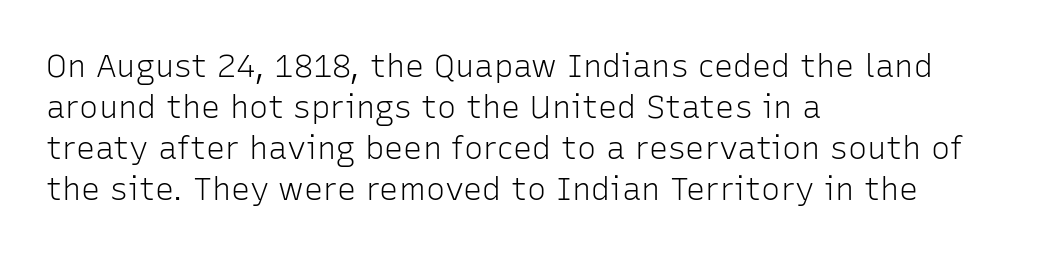
The image shows 32 px light sans-serif type, upright; set left-aligned, normal line spacing (1.28x), normal letter spacing, not underlined; low stroke contrast and a medium x-height.
